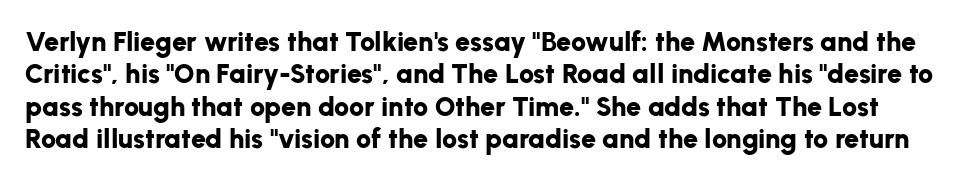
{"italic": "no", "bold": "yes", "underline": "no", "line_spacing_ratio": 1.2, "letter_spacing": "normal", "letter_spacing_em": 0.0, "glyph_px": 27}
